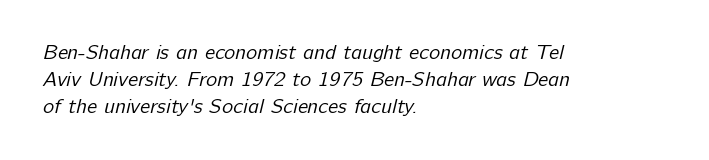
{"bold": "no", "underline": "no", "align": "left", "line_spacing": "normal", "line_spacing_ratio": 1.28, "letter_spacing": "normal", "letter_spacing_em": 0.0, "glyph_px": 21}
